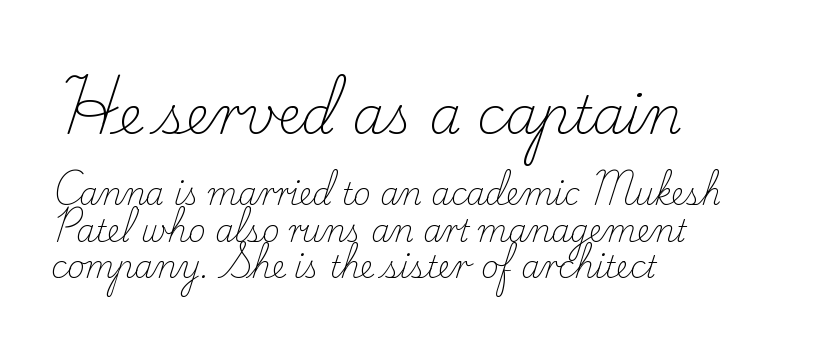
Is the letter spacing exaggerated? No — it looks like the ordinary default. Underlining? Definitely not there. Think of a printed novel: that variable character pitch is what you see here. A typesetter would label this face a serif.
